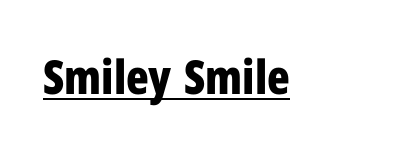
Q: Is the text bold? A: Yes.
Q: Is the text italic (slanted)? A: No, it is upright.
Q: Is the typeface a serif or a sans-serif typeface? A: Sans-serif.
Q: Is the text underlined? A: Yes.
Q: Is the spacing between letters normal or unusually wide? A: Normal.
Q: Width (condensed, normal, or wide)? A: Condensed.
Q: Stroke contrast? A: Low.
Q: x-height? A: Medium.
Q: Monospaced? A: No.
